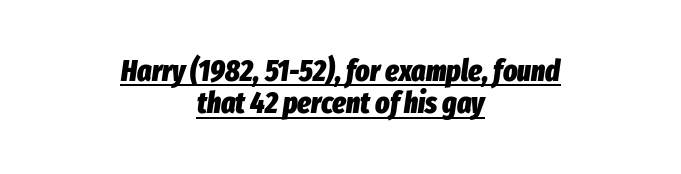
Interline gaps are noticeably narrow in this sample. This sample uses an oblique cut, with every glyph tilted off the vertical. Check the space under the baseline: a stroke is drawn there. Standard letterfit; no display-style spreading of the glyphs. A typesetter would call this proportional, since set widths differ per character. Typeset on center — no edge is straight.
